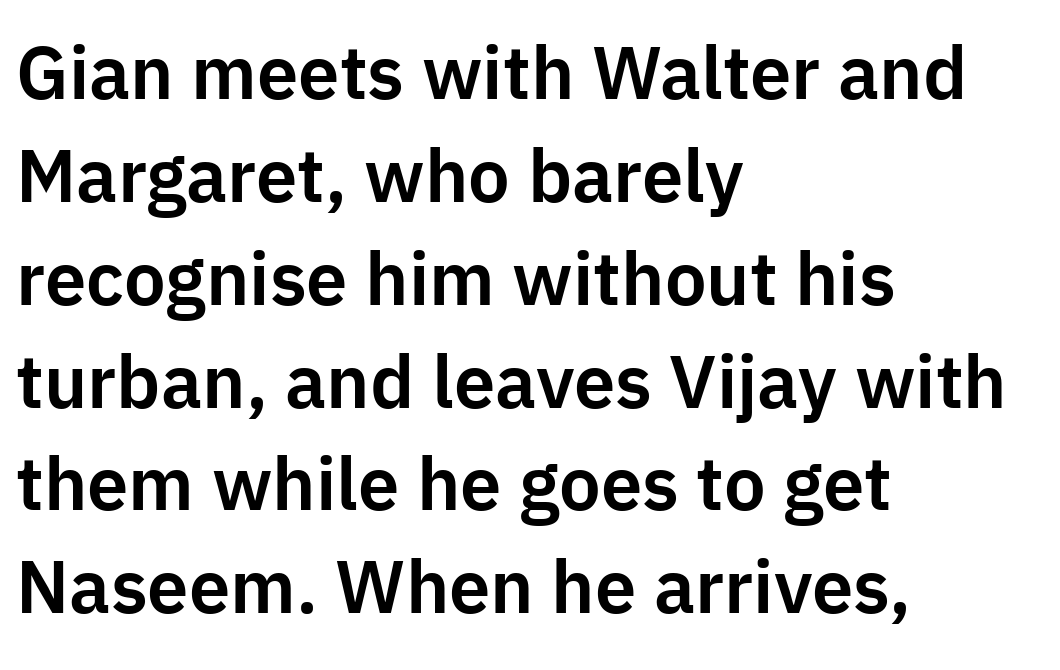
Q: Is the text italic (slanted)? A: No, it is upright.
Q: Is the typeface a serif or a sans-serif typeface? A: Sans-serif.
Q: Is the text underlined? A: No.
Q: How is the paragraph aligned? A: Left-aligned.
Q: Is the spacing between letters normal or unusually wide? A: Normal.
Q: Is the spacing between lines tight, normal or loose? A: Normal.
Q: Width (condensed, normal, or wide)? A: Normal.
Q: Stroke contrast? A: Low.
Q: x-height? A: Medium.
Q: Monospaced? A: No.
